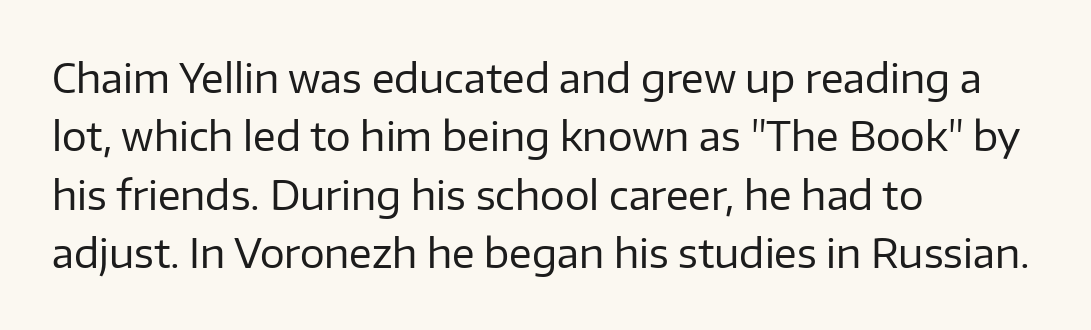
Spacing between characters is what you'd get straight out of the box. Stems and bowls with no extra thickness — not bold. Note the varied advance widths — an 'i' is clearly narrower than an 'm'. The words here are not underlined. Typographically, this falls in the sans-serif category. Horizontal bands of white between lines are of average thickness.
